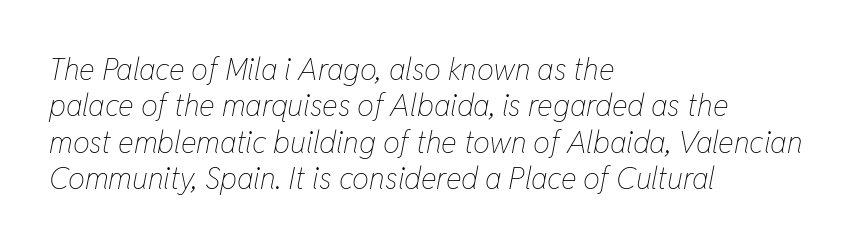
The image shows 30 px thin, condensed type, italic (leaning right); set left-aligned, line spacing 1.21x, normal letter spacing, not underlined; low stroke contrast and a medium x-height.
